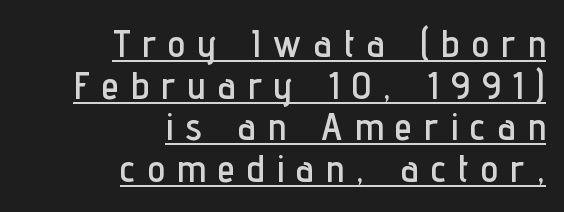
The image shows 39 px condensed sans-serif type, upright; set right-aligned, tight line spacing (1.07x), unusually wide letter spacing (+0.32 em), underlined; low stroke contrast and a medium x-height.
